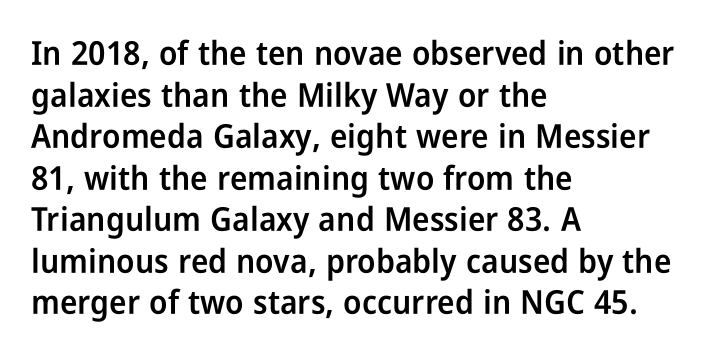
{"serif": "no", "italic": "no", "bold": "semi", "weight": "semibold", "width": "condensed", "stroke_contrast": "low", "x_height": "medium", "monospaced": "no", "underline": "no", "align": "left", "line_spacing": "normal", "line_spacing_ratio": 1.26, "letter_spacing": "normal", "letter_spacing_em": 0.0, "glyph_px": 33}
